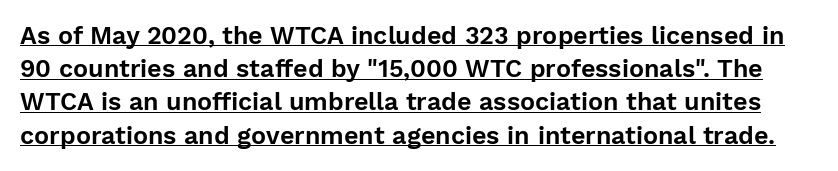
Q: Is the text italic (slanted)? A: No, it is upright.
Q: Is the text underlined? A: Yes.
Q: Is the spacing between letters normal or unusually wide? A: Normal.
Q: Is the spacing between lines tight, normal or loose? A: Normal.
